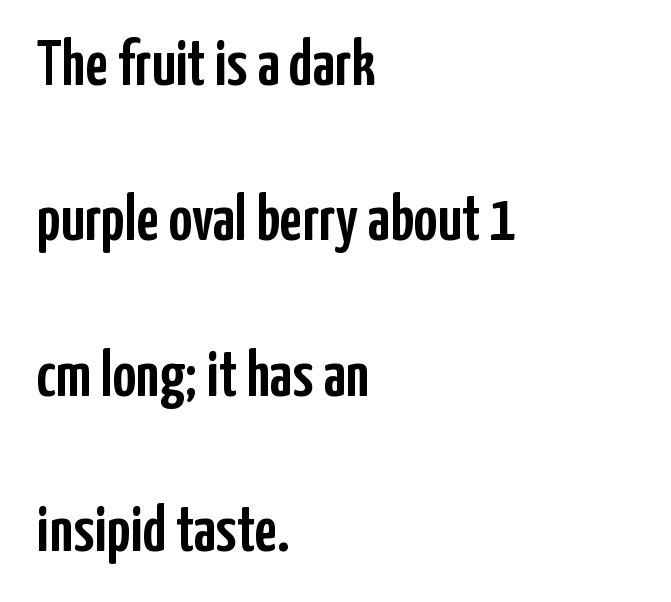
Q: Is the text italic (slanted)? A: No, it is upright.
Q: Is the typeface a serif or a sans-serif typeface? A: Sans-serif.
Q: Is the text underlined? A: No.
Q: How is the paragraph aligned? A: Left-aligned.
Q: Is the spacing between letters normal or unusually wide? A: Normal.
Q: Is the spacing between lines tight, normal or loose? A: Loose.
Q: Width (condensed, normal, or wide)? A: Condensed.
Q: Stroke contrast? A: Low.
Q: x-height? A: Medium.
Q: Monospaced? A: No.
